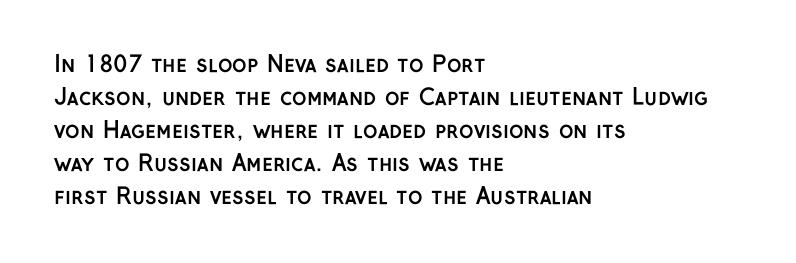
The image shows 22 px bold type, upright; set left-aligned, normal line spacing (1.5x), normal letter spacing, not underlined.
